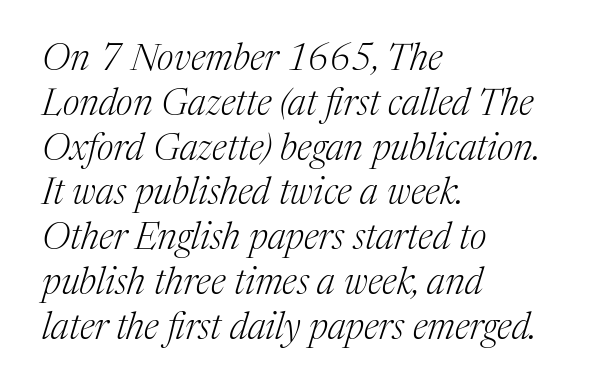
Q: Is the text bold? A: No.
Q: Is the text italic (slanted)? A: Yes, it leans right by about 17 degrees.
Q: Is the typeface a serif or a sans-serif typeface? A: Serif.
Q: Is the text underlined? A: No.
Q: How is the paragraph aligned? A: Left-aligned.
Q: Is the spacing between letters normal or unusually wide? A: Normal.
Q: Width (condensed, normal, or wide)? A: Normal.
Q: Stroke contrast? A: Medium.
Q: x-height? A: Medium.
Q: Monospaced? A: No.
